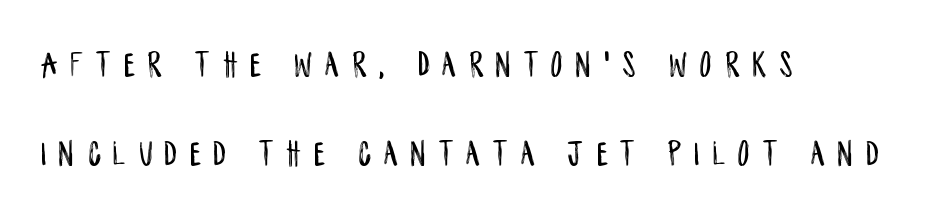
The image shows 37 px condensed sans-serif type, upright; set left-aligned, loose line spacing (2.41x), unusually wide letter spacing (+0.35 em), not underlined; low stroke contrast and a large x-height.
